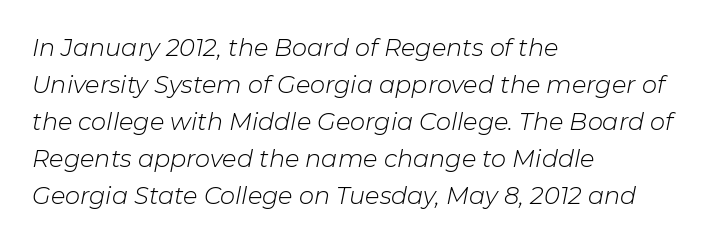
The image shows 24 px text type, italic (leaning right); set left-aligned, normal line spacing (1.54x), normal letter spacing, not underlined.
